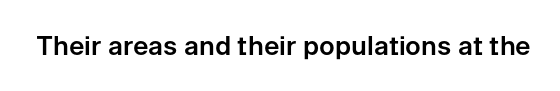
Q: Is the text italic (slanted)? A: No, it is upright.
Q: Is the text underlined? A: No.
Q: Is the spacing between letters normal or unusually wide? A: Normal.
